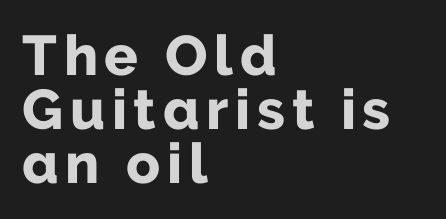
Note: no serifs on the glyphs. Emphasis by weight is at full strength: bold. The baseline area is clear. Layout note: lines flush left.
